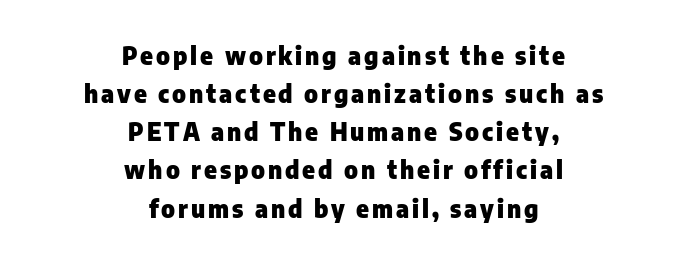
In terms of weight, the rendering is a true, heavy bold. Every character sits straight up, as roman type does. Leading matches the norm, producing a regular column. A bare baseline throughout the passage. One-word summary of the alignment: center.
